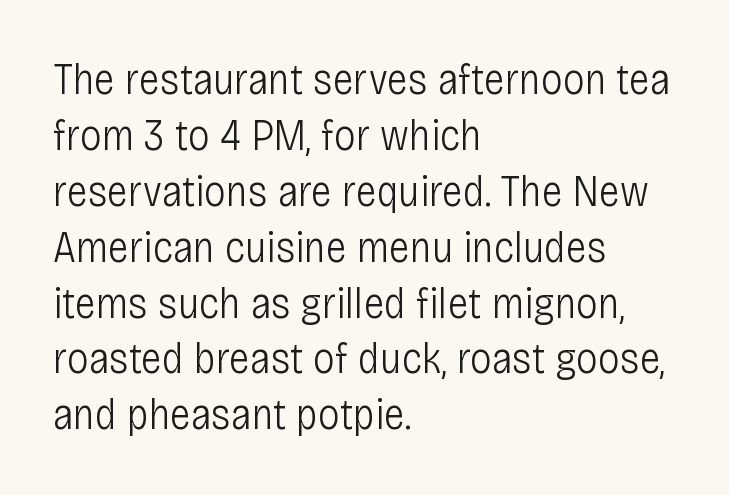
Q: Is the text bold? A: No.
Q: Is the text italic (slanted)? A: No, it is upright.
Q: Is the typeface a serif or a sans-serif typeface? A: Sans-serif.
Q: Is the text underlined? A: No.
Q: How is the paragraph aligned? A: Left-aligned.
Q: Is the spacing between letters normal or unusually wide? A: Normal.
Q: Is the spacing between lines tight, normal or loose? A: Normal.
Q: Width (condensed, normal, or wide)? A: Condensed.
Q: Stroke contrast? A: Low.
Q: x-height? A: Large.
Q: Monospaced? A: No.
